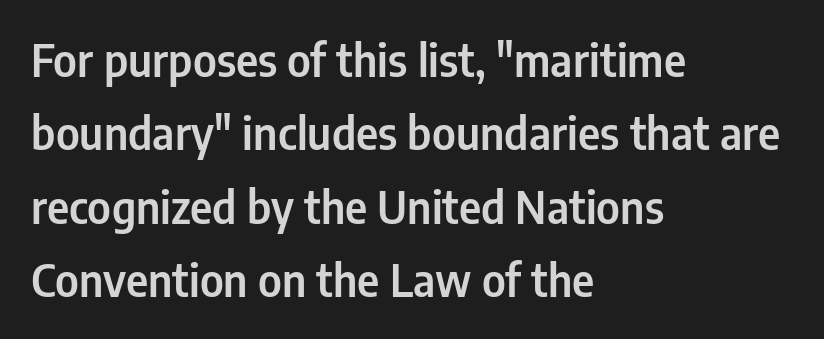
Q: Is the text italic (slanted)? A: No, it is upright.
Q: Is the typeface a serif or a sans-serif typeface? A: Sans-serif.
Q: Is the text underlined? A: No.
Q: How is the paragraph aligned? A: Left-aligned.
Q: Is the spacing between letters normal or unusually wide? A: Normal.
Q: Is the spacing between lines tight, normal or loose? A: Normal.
Q: Width (condensed, normal, or wide)? A: Condensed.
Q: Stroke contrast? A: Low.
Q: x-height? A: Medium.
Q: Monospaced? A: No.
